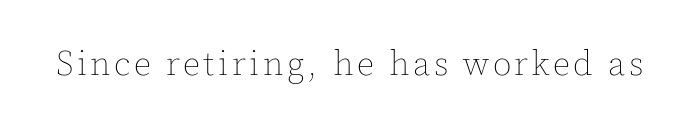
{"italic": "no", "bold": "no", "weight": "thin", "width": "normal", "x_height": "medium", "monospaced": "no", "underline": "no", "glyph_px": 34}
